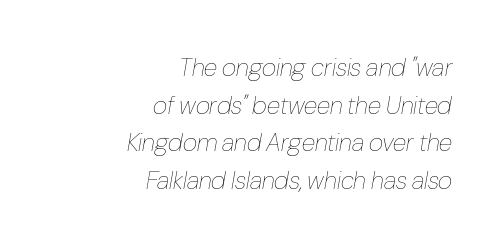
The image shows 25 px text type, italic (leaning right); set right-aligned, normal line spacing (1.51x), normal letter spacing, not underlined.
